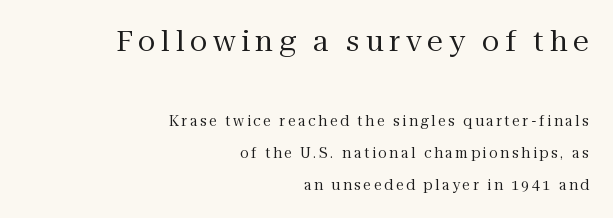
Stems here are at most as thick as an everyday book face. Top chunk: large. Bottom chunk: small. Note the varied advance widths — an 'i' is clearly narrower than an 'm'. Quick note: not italic, upright. This is serif lettering, the kind often seen in printed books.
